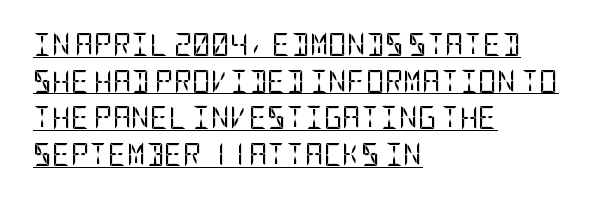
Regarding leading, the lines here are spaced in the standard way. Observe the ordinary spacing: letters are neighbours, not strangers. Weight: regular or lighter. The specimen includes a rule beneath the text block's lines. These lines were composed using upright roman letters.
